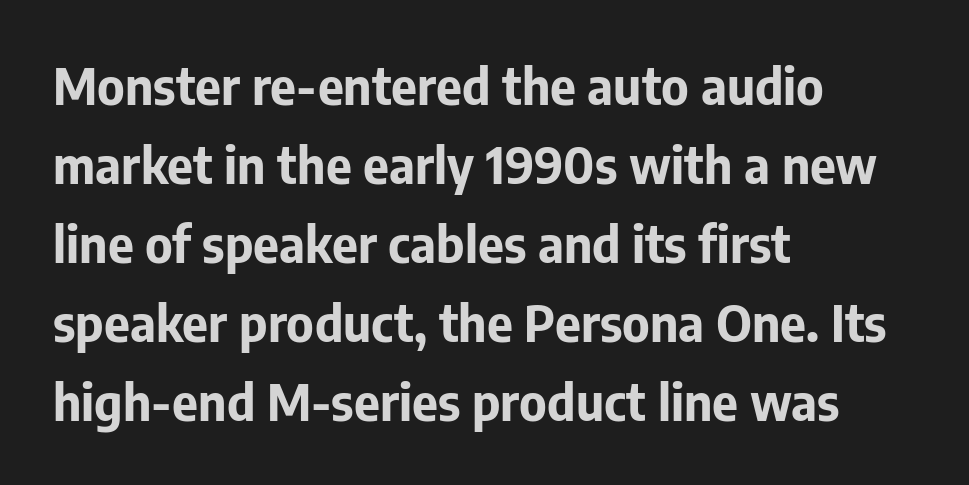
Strong, thick strokes mark this as bold type. This rendering uses left alignment, leaving the right contour irregular. Interline gaps are of average width in this sample. Glance below the letters and you will spot only blank space. The face used here is proportionally spaced, like ordinary book or web type. Standard letterfit; no display-style spreading of the glyphs.
